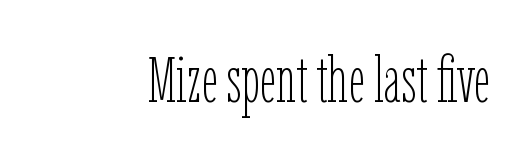
The image shows 64 px thin, condensed type, upright; set normal letter spacing, not underlined; low stroke contrast and a medium x-height.
